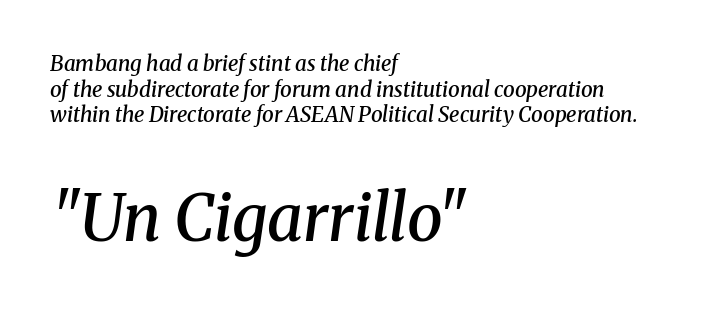
Alignment: flush left. Small over large — that's the arrangement of the two blocks here. This sample uses plain, unmodified letter spacing. Stroke thickness is moderately raised; the sample reads as semibold. Has an underline been added? It has not. These lines are rendered in a variable-pitch font.
